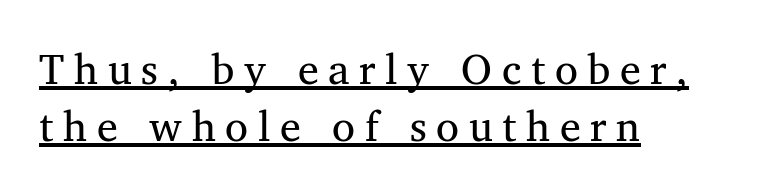
This is underlined copy, the kind a proofreader might mark for attention. You could not count columns in this text — the font is proportionally spaced. The ragged edge is on the right, which tells us the setting is flush left. Is there much room between lines? A standard amount, neither cramped nor airy. The font family rendered here belongs to the serif group. Look at the tracking — it's clearly loosened, letters drifting apart.
